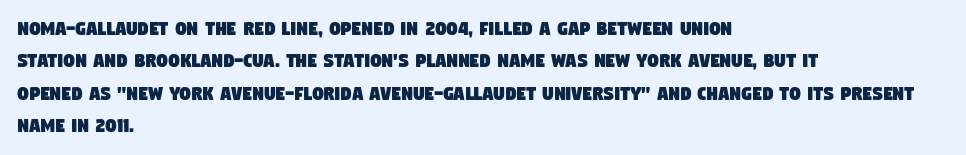
{"underline": "no", "align": "left", "line_spacing": "normal", "line_spacing_ratio": 1.47, "letter_spacing": "normal", "letter_spacing_em": 0.0, "glyph_px": 22}
